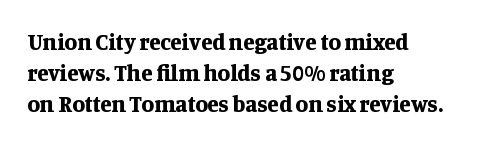
Q: Is the text bold? A: Yes.
Q: Is the text italic (slanted)? A: No, it is upright.
Q: Is the text underlined? A: No.
Q: How is the paragraph aligned? A: Left-aligned.
Q: Is the spacing between letters normal or unusually wide? A: Normal.
Q: Is the spacing between lines tight, normal or loose? A: Normal.
